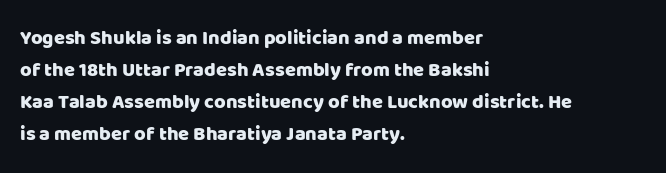
{"italic": "no", "underline": "no", "align": "left", "line_spacing": "normal", "line_spacing_ratio": 1.6, "letter_spacing": "normal", "letter_spacing_em": 0.0, "glyph_px": 20}
